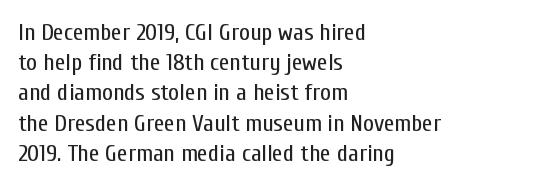
The image shows 24 px text type, upright; set left-aligned, normal line spacing (1.26x), normal letter spacing, not underlined.
